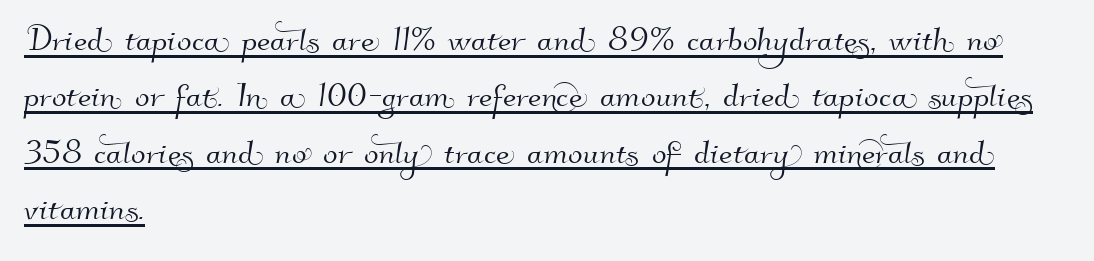
The image shows 43 px sans-serif type; set left-aligned, normal line spacing (1.31x), normal letter spacing, underlined; high stroke contrast and a small x-height.
